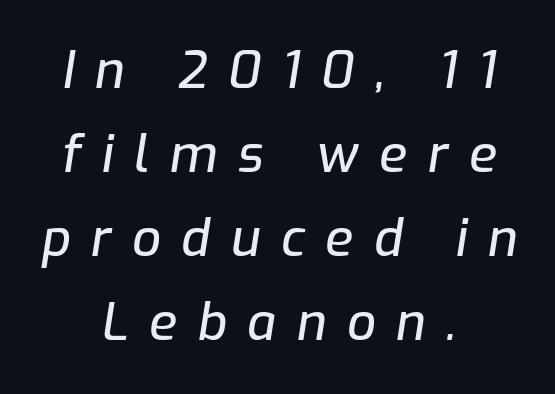
The image shows 51 px text type, italic (leaning right); set centered, normal line spacing (1.65x), unusually wide letter spacing (+0.4 em), not underlined; low stroke contrast and a medium x-height.
